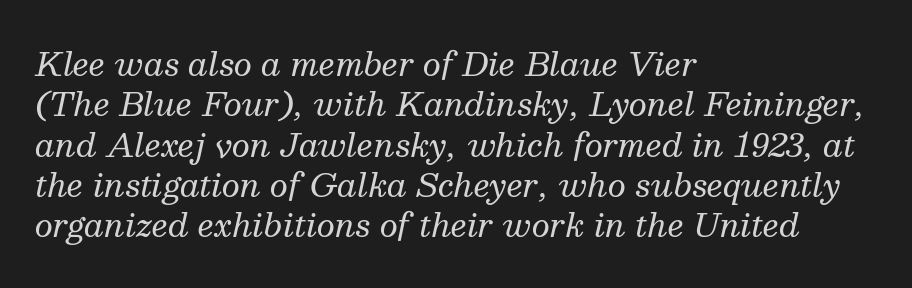
{"serif": "yes", "italic": "yes", "lean": "right", "slant_degrees": 13, "bold": "no", "weight": "regular", "width": "normal", "stroke_contrast": "medium", "x_height": "medium", "monospaced": "no", "underline": "no", "align": "left", "line_spacing": "normal", "line_spacing_ratio": 1.26, "letter_spacing": "normal", "letter_spacing_em": 0.0, "glyph_px": 32}
